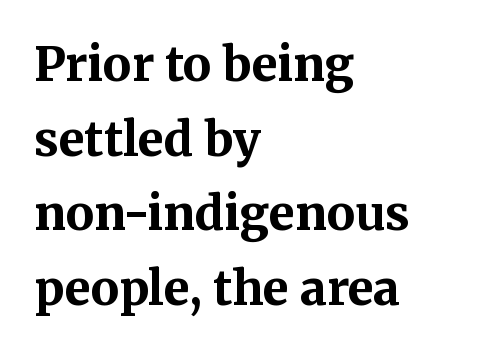
The space between consecutive lines is moderate. Nobody drew a line under any word here. Horizontally, the lines are justified to the leading edge only. Does extra space separate the letters? No, they use regular spacing.
